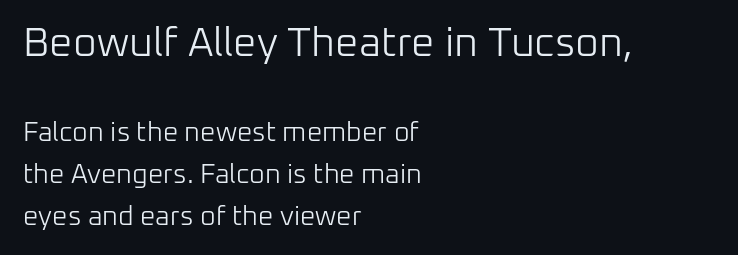
The image shows 41 px light sans-serif type, upright; set left-aligned, normal line spacing (1.55x), normal letter spacing, not underlined; the first (top) block is 1.52x larger; low stroke contrast and a medium x-height.
